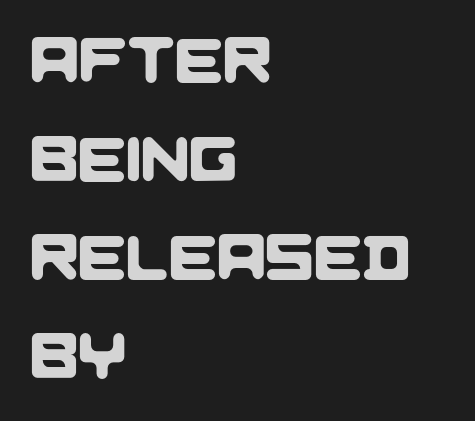
Q: Is the typeface a serif or a sans-serif typeface? A: Sans-serif.
Q: Is the text underlined? A: No.
Q: How is the paragraph aligned? A: Left-aligned.
Q: Is the spacing between letters normal or unusually wide? A: Normal.
Q: Is the spacing between lines tight, normal or loose? A: Normal.
Q: Width (condensed, normal, or wide)? A: Normal.
Q: Stroke contrast? A: Low.
Q: x-height? A: Large.
Q: Monospaced? A: No.
